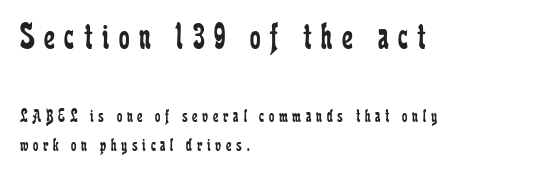
The weight would be labelled regular, book, light, or lighter still. Size contrast runs from large at the top to small at the bottom. The baseline area is clear. Compared with typical body copy, the letter spacing here is much looser. Every stem runs plumb, perpendicular to the baseline. The lines in this sample share a left origin and differ only in where they stop.
